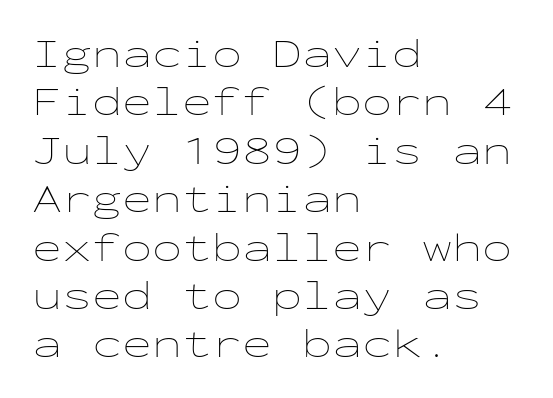
Q: Is the text bold? A: No.
Q: Is the text italic (slanted)? A: No, it is upright.
Q: Is the text underlined? A: No.
Q: How is the paragraph aligned? A: Left-aligned.
Q: Is the spacing between letters normal or unusually wide? A: Normal.
Q: Width (condensed, normal, or wide)? A: Wide.
Q: Stroke contrast? A: Low.
Q: x-height? A: Medium.
Q: Monospaced? A: Yes.
